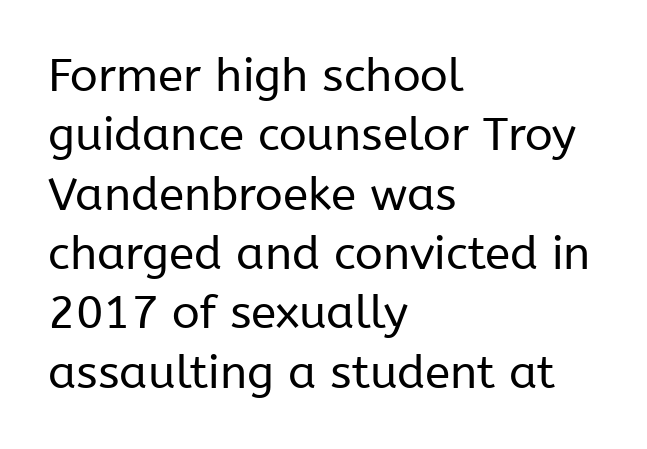
The image shows 46 px regular-weight sans-serif type, upright; set left-aligned, normal line spacing (1.29x), normal letter spacing, not underlined; low stroke contrast and a medium x-height.
